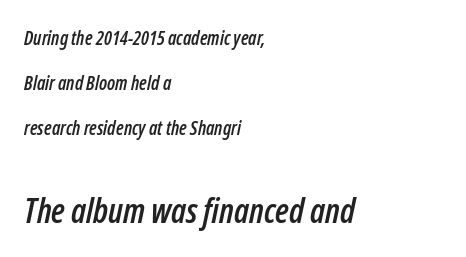
{"italic": "yes", "lean": "right", "slant_degrees": 12, "width": "condensed", "stroke_contrast": "low", "x_height": "medium", "monospaced": "no", "underline": "no", "align": "left", "line_spacing": "loose", "line_spacing_ratio": 2.36, "letter_spacing": "normal", "letter_spacing_em": 0.0, "larger_block": "second", "size_ratio": 1.79, "glyph_px": 34}
